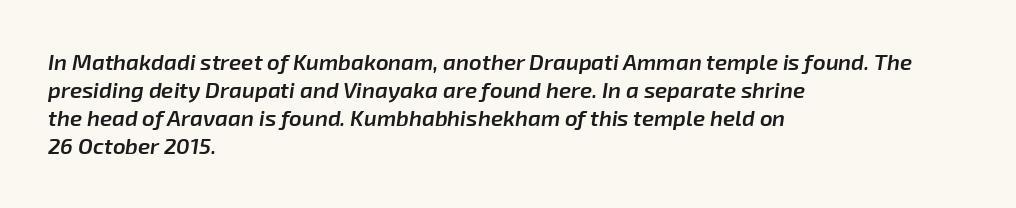
How would I describe the line gaps? Plain and ordinary. Short note: letters normally spaced. A student would call this left alignment; a typographer would say flush left, rag right. The strip under each line holds only bare page. Look at the stroke-to-counter ratio: somewhat heavy, a semibold.
